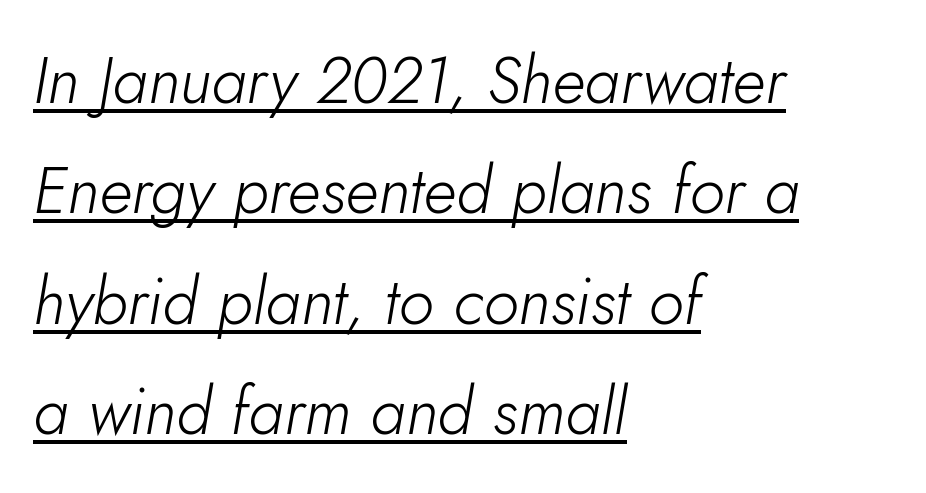
There's an unmistakable incline to the writing here. The string is rendered with underlining switched on. Nothing unusual about the tracking: characters are spaced as the font intends. The passage shown is not bold in any degree. The passage shown stacks its lines at a standard gap. The compositor pushed each line to the left boundary.
